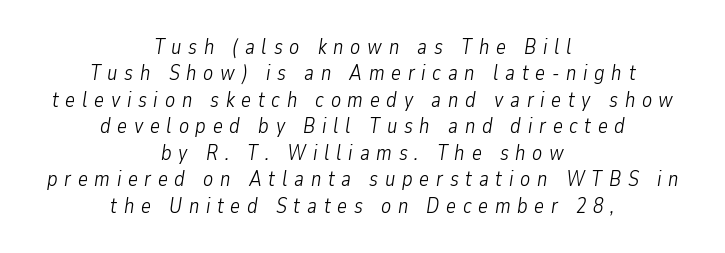
Q: Is the text bold? A: No.
Q: Is the text italic (slanted)? A: Yes, it leans right by about 9 degrees.
Q: Is the text underlined? A: No.
Q: How is the paragraph aligned? A: Centered.
Q: Is the spacing between letters normal or unusually wide? A: Unusually wide.
Q: Is the spacing between lines tight, normal or loose? A: Normal.
